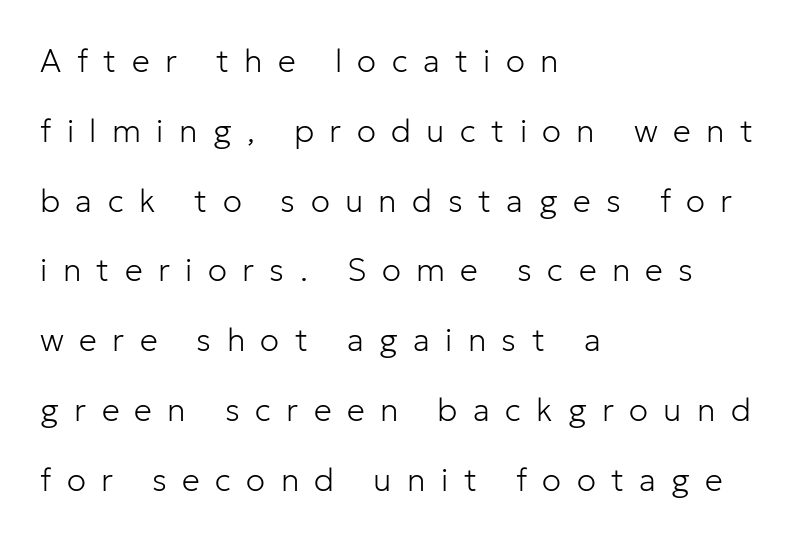
The image shows 32 px light sans-serif type, upright; set left-aligned, loose line spacing (2.18x), unusually wide letter spacing (+0.48 em), not underlined; low stroke contrast and a medium x-height.
